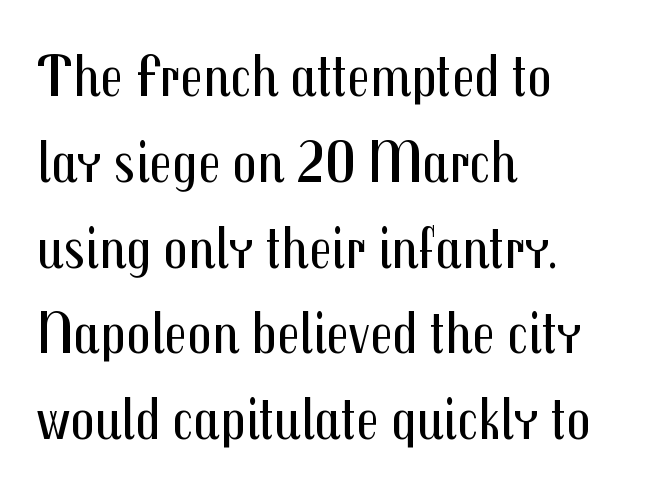
Vertical strokes here are truly vertical. Just letters on the line, the space beneath them empty. This reads as an unemphasized weight, regular at the heaviest. How would I describe the line gaps? Plain and ordinary. The face used here is rendered with its standard letterfit.
